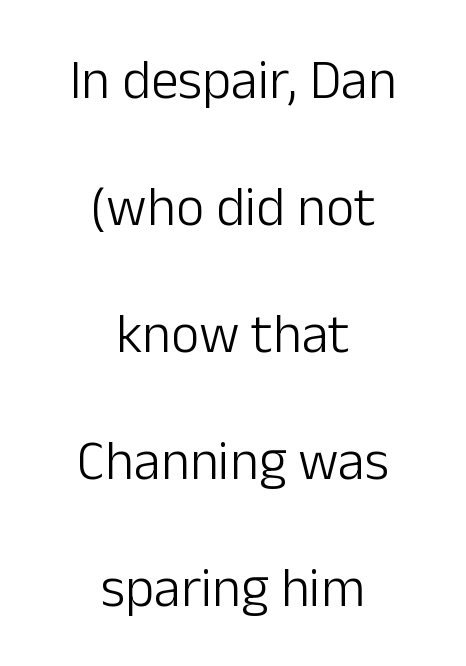
The image shows 55 px light sans-serif type, upright; set centered, loose line spacing (2.31x), normal letter spacing, not underlined; low stroke contrast and a medium x-height.
